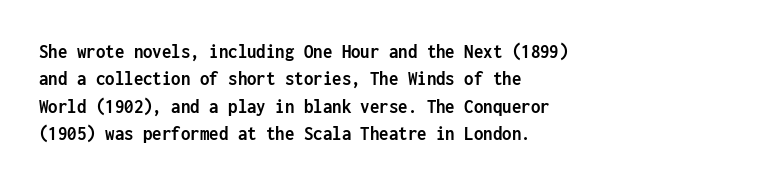
The rendering anchors every line to the left-hand side. This is the regular roman posture of the typeface. A normal amount of white space separates one row of letters from the next. The face used here is rendered with its standard letterfit. A clean baseline with only descenders dipping below it. The sample has been set heavy, in full bold.
